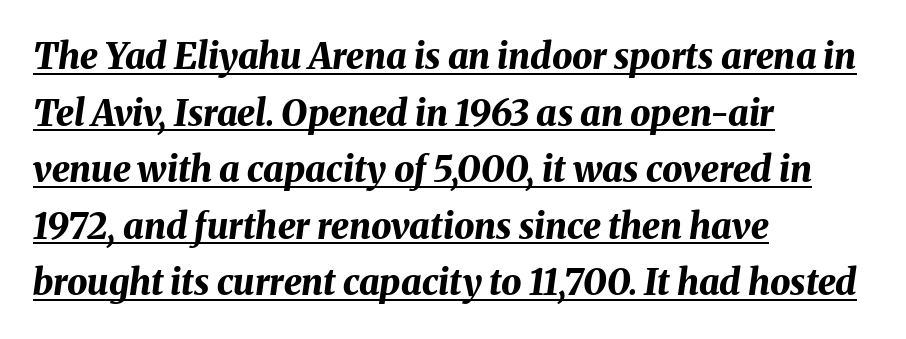
Q: Is the text bold? A: Yes.
Q: Is the text italic (slanted)? A: Yes, it leans right by about 8 degrees.
Q: Is the text underlined? A: Yes.
Q: How is the paragraph aligned? A: Left-aligned.
Q: Is the spacing between letters normal or unusually wide? A: Normal.
Q: Is the spacing between lines tight, normal or loose? A: Normal.
Q: Width (condensed, normal, or wide)? A: Normal.
Q: Stroke contrast? A: Medium.
Q: x-height? A: Medium.
Q: Monospaced? A: No.
